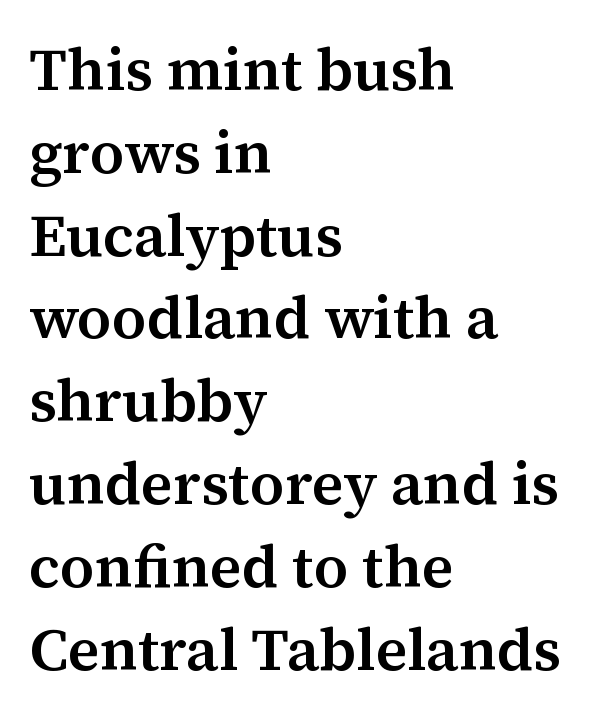
The face used here is proportionally spaced, like ordinary book or web type. Where is the straight margin? On the left. Heft: intermediate — a semibold. The line-height multiplier appears to be the usual default.
